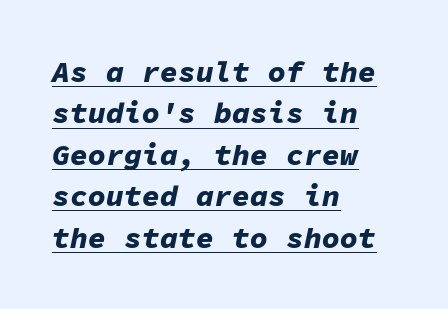
Q: Is the text bold? A: Yes.
Q: Is the text italic (slanted)? A: Yes, it leans right by about 11 degrees.
Q: Is the text underlined? A: Yes.
Q: How is the paragraph aligned? A: Left-aligned.
Q: Is the spacing between letters normal or unusually wide? A: Normal.
Q: Is the spacing between lines tight, normal or loose? A: Normal.
Q: Width (condensed, normal, or wide)? A: Normal.
Q: Stroke contrast? A: Low.
Q: x-height? A: Medium.
Q: Monospaced? A: Yes.
